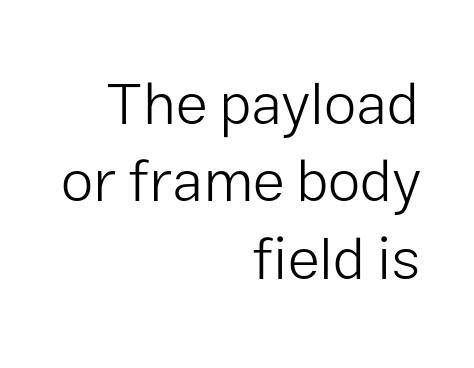
The image shows 59 px light sans-serif type, upright; set right-aligned, normal line spacing (1.31x), normal letter spacing, not underlined; low stroke contrast and a medium x-height.
